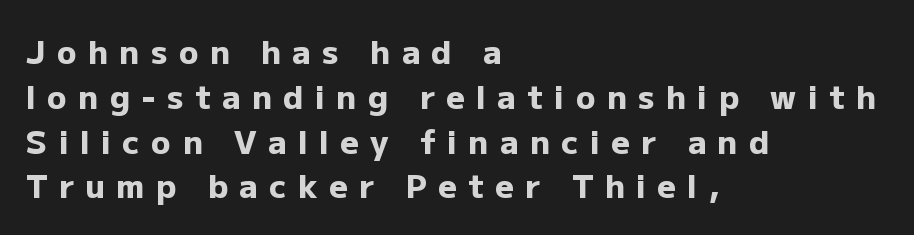
Students, note that the glyphs here are deliberately spaced far apart. Beneath every word, the page is bare. A typesetter would call this leading conventional body-copy spacing. Note the varied advance widths — an 'i' is clearly narrower than an 'm'. This sample is left-justified, so line endings fall wherever the words run out.
